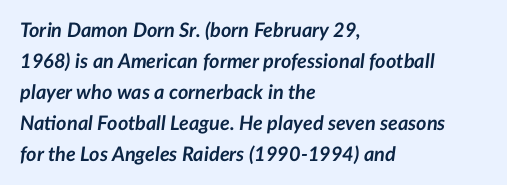
{"italic": "yes", "lean": "right", "slant_degrees": 7, "bold": "yes", "underline": "no", "align": "left", "line_spacing": "normal", "line_spacing_ratio": 1.55, "letter_spacing": "normal", "letter_spacing_em": 0.0, "glyph_px": 20}
